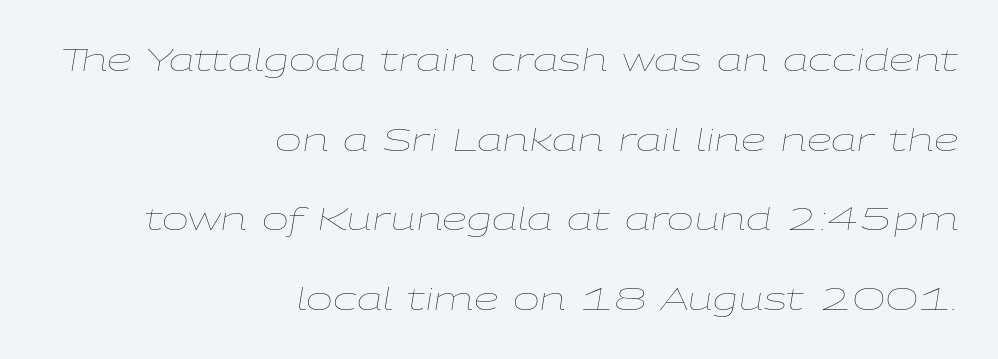
The image shows 32 px thin, wide type, italic (leaning right); set right-aligned, loose line spacing (2.49x), normal letter spacing, not underlined; low stroke contrast and a medium x-height.
